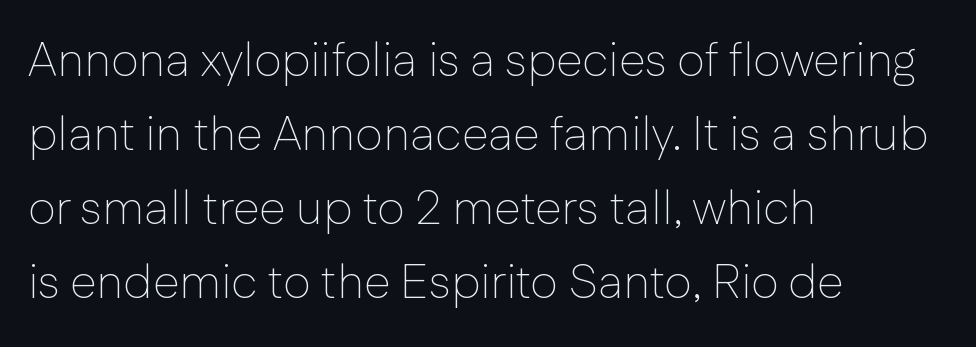
Q: Is the text bold? A: No.
Q: Is the text italic (slanted)? A: No, it is upright.
Q: Is the typeface a serif or a sans-serif typeface? A: Sans-serif.
Q: Is the text underlined? A: No.
Q: How is the paragraph aligned? A: Left-aligned.
Q: Is the spacing between letters normal or unusually wide? A: Normal.
Q: Is the spacing between lines tight, normal or loose? A: Normal.
Q: Width (condensed, normal, or wide)? A: Normal.
Q: Stroke contrast? A: Low.
Q: x-height? A: Medium.
Q: Monospaced? A: No.
